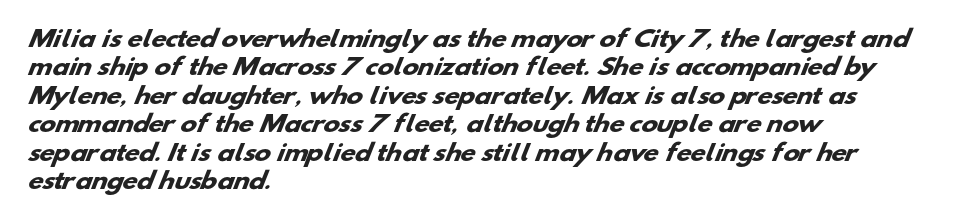
Q: Is the text bold? A: Yes.
Q: Is the text underlined? A: No.
Q: How is the paragraph aligned? A: Left-aligned.
Q: Is the spacing between letters normal or unusually wide? A: Normal.
Q: Is the spacing between lines tight, normal or loose? A: Normal.
